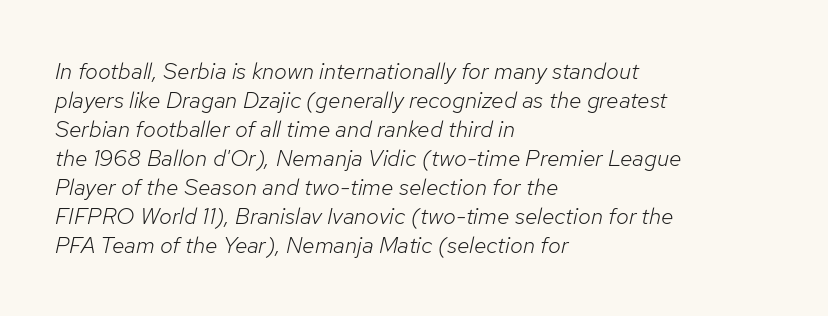
Q: Is the text bold? A: No.
Q: Is the text italic (slanted)? A: Yes, it leans right by about 12 degrees.
Q: Is the text underlined? A: No.
Q: How is the paragraph aligned? A: Left-aligned.
Q: Is the spacing between letters normal or unusually wide? A: Normal.
Q: Is the spacing between lines tight, normal or loose? A: Normal.
